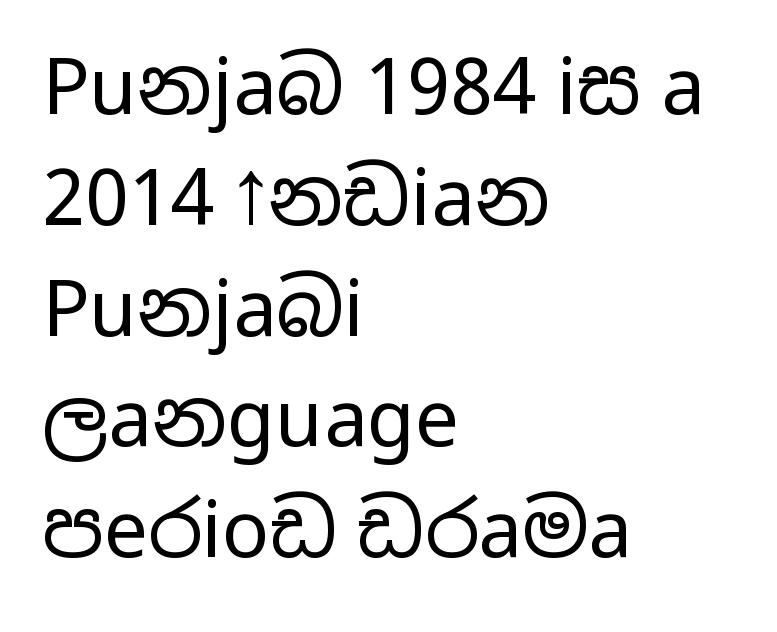
Note the varied advance widths — an 'i' is clearly narrower than an 'm'. Look at the tracking — it's just the regular setting, nothing added. The string is rendered with underlining switched off. The designer left line spacing at the default. To sum up the face: it is a sans, with no serifs.
